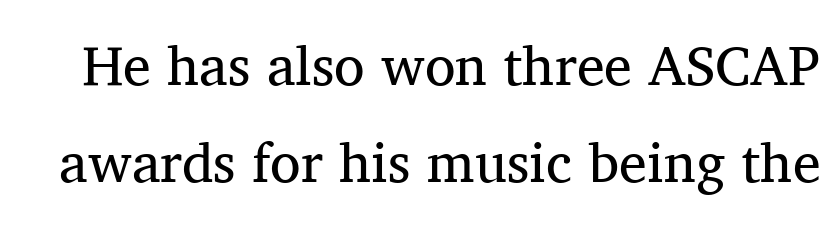
{"serif": "yes", "italic": "no", "bold": "no", "weight": "regular", "width": "normal", "stroke_contrast": "medium", "x_height": "medium", "monospaced": "no", "underline": "no", "line_spacing_ratio": 1.74, "letter_spacing": "normal", "letter_spacing_em": 0.0, "glyph_px": 56}
